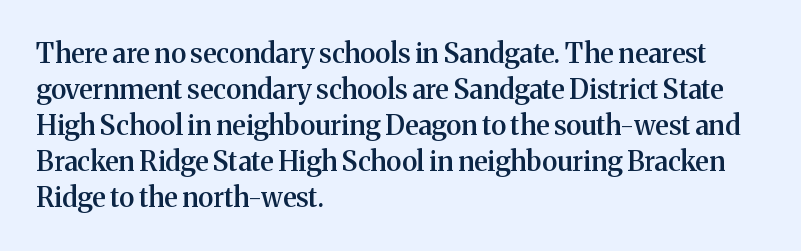
Q: Is the text bold? A: Semi-bold.
Q: Is the text italic (slanted)? A: No, it is upright.
Q: Is the text underlined? A: No.
Q: How is the paragraph aligned? A: Left-aligned.
Q: Is the spacing between letters normal or unusually wide? A: Normal.
Q: Is the spacing between lines tight, normal or loose? A: Normal.
